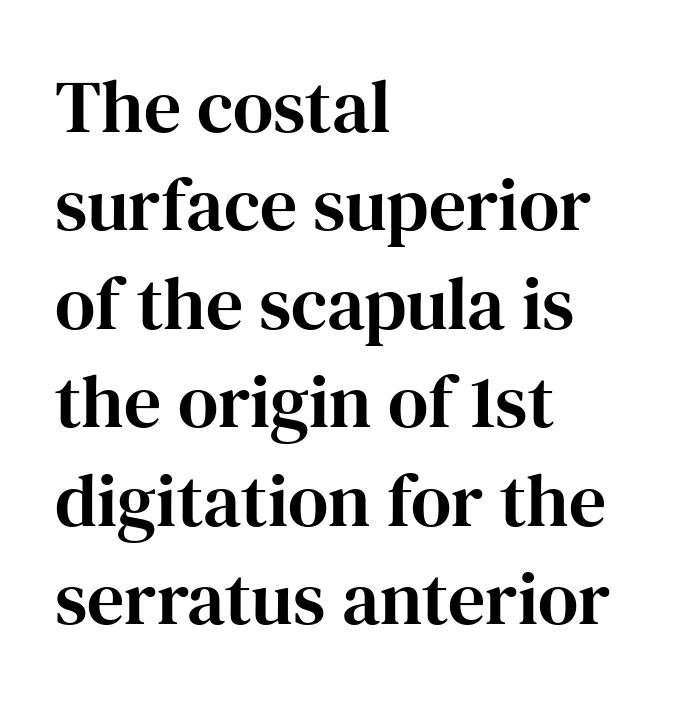
{"serif": "yes", "italic": "no", "width": "normal", "stroke_contrast": "high", "x_height": "medium", "monospaced": "no", "underline": "no", "align": "left", "line_spacing": "normal", "line_spacing_ratio": 1.33, "letter_spacing": "normal", "letter_spacing_em": 0.0, "glyph_px": 74}
